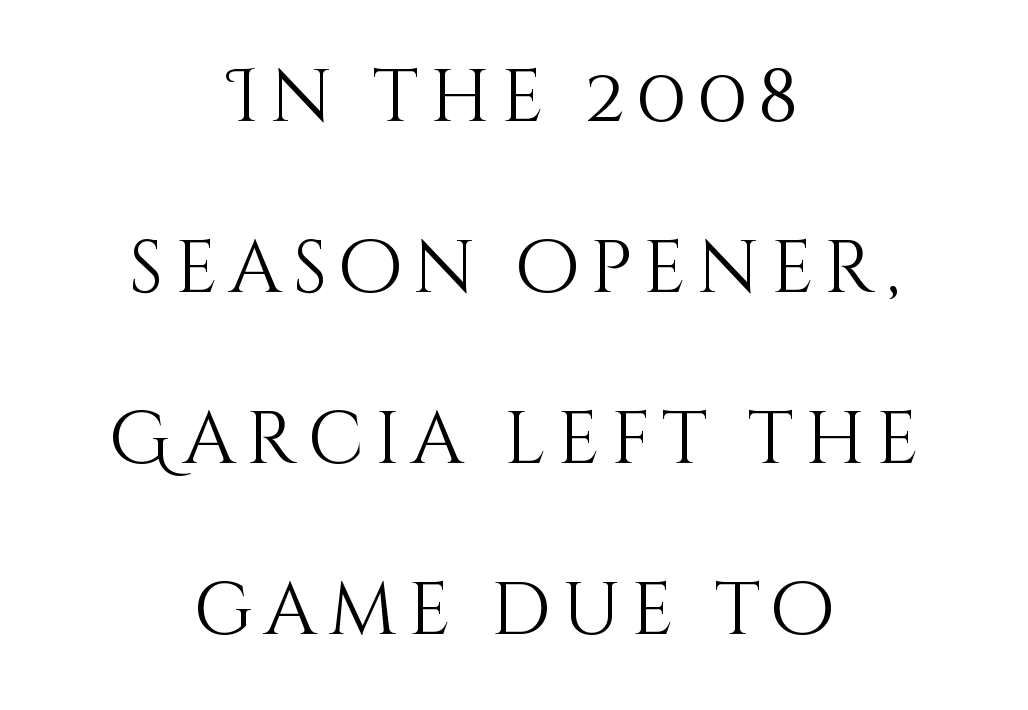
{"italic": "no", "bold": "no", "weight": "light", "width": "normal", "stroke_contrast": "medium", "x_height": "large", "monospaced": "no", "underline": "no", "align": "center", "line_spacing": "loose", "line_spacing_ratio": 2.31, "glyph_px": 74}
